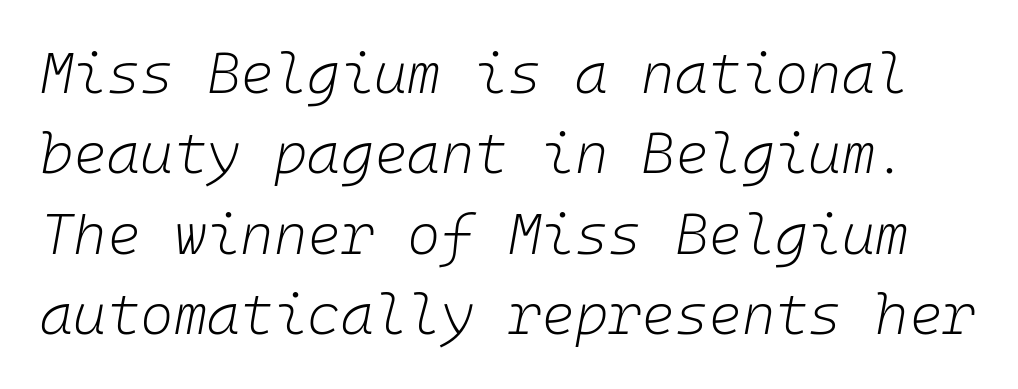
Q: Is the text bold? A: No.
Q: Is the text italic (slanted)? A: Yes, it leans right by about 10 degrees.
Q: Is the text underlined? A: No.
Q: Is the spacing between letters normal or unusually wide? A: Normal.
Q: Is the spacing between lines tight, normal or loose? A: Normal.
Q: Width (condensed, normal, or wide)? A: Normal.
Q: Stroke contrast? A: Low.
Q: x-height? A: Medium.
